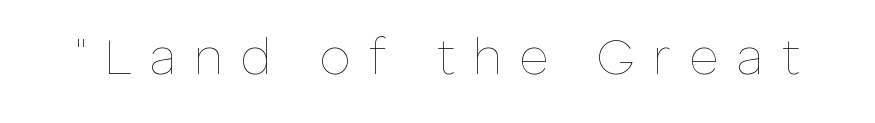
The image shows 50 px thin type, upright; set unusually wide letter spacing (+0.35 em), not underlined; low stroke contrast and a medium x-height.
